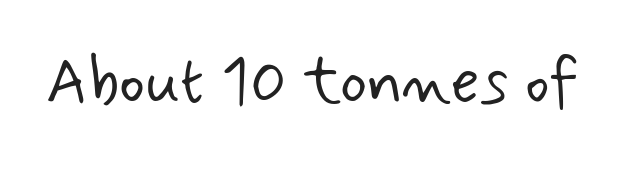
Varying glyph widths throughout — classic text-font behaviour. Has an underline been added? It has not. Is this a heavy cut? Hardly; it is regular or lighter. Tracking value appears to be zero — textbook default spacing. I'd call this a sans setting — the letters go barefoot.
